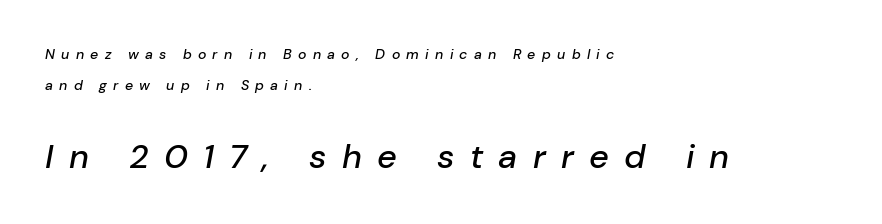
Q: Is the text italic (slanted)? A: Yes, it leans right by about 10 degrees.
Q: Is the text underlined? A: No.
Q: How is the paragraph aligned? A: Left-aligned.
Q: Is the spacing between letters normal or unusually wide? A: Unusually wide.
Q: Is the spacing between lines tight, normal or loose? A: Loose.
Q: Which block of text is set in a larger size, the first (top) or the second (bottom)? A: The second (bottom) one.
Q: Width (condensed, normal, or wide)? A: Normal.
Q: Stroke contrast? A: Low.
Q: x-height? A: Medium.
Q: Monospaced? A: No.
